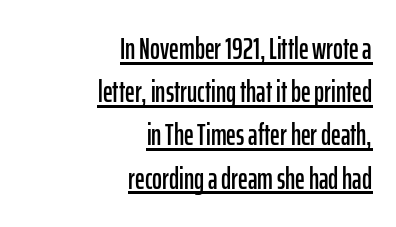
The font's upright variant was chosen for this text. Each letter keeps its own natural width here, so spacing adapts to shape. Leading: standard. Is the letter spacing exaggerated? No — it looks like the ordinary default. The specimen includes a rule beneath the text block's lines.
